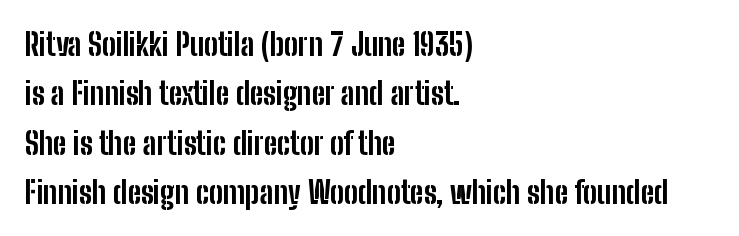
The face used here is a sans, in the tradition of grotesques and geometrics. In terms of weight, the rendering is a true, heavy bold. Check under the words: just untouched page. A roman cut, with each character standing at attention.
